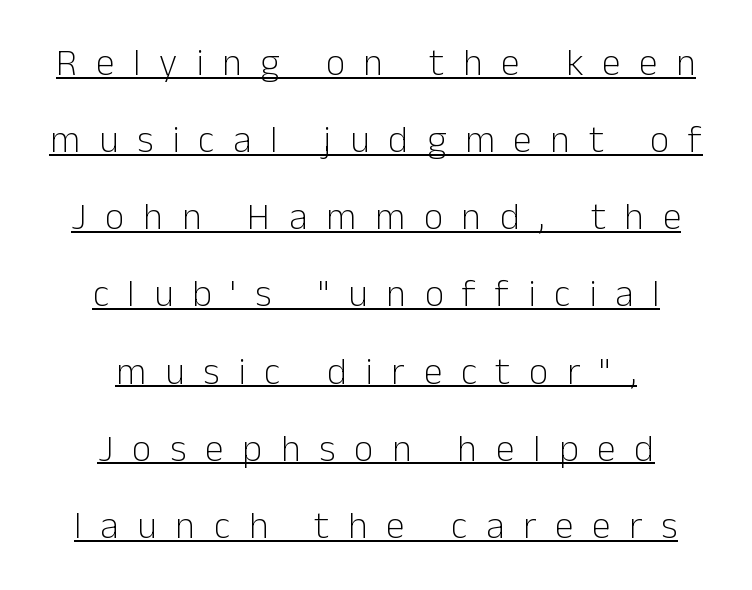
Q: Is the text bold? A: No.
Q: Is the text italic (slanted)? A: No, it is upright.
Q: Is the typeface a serif or a sans-serif typeface? A: Sans-serif.
Q: Is the text underlined? A: Yes.
Q: How is the paragraph aligned? A: Centered.
Q: Is the spacing between letters normal or unusually wide? A: Unusually wide.
Q: Is the spacing between lines tight, normal or loose? A: Loose.
Q: Width (condensed, normal, or wide)? A: Normal.
Q: Stroke contrast? A: Low.
Q: x-height? A: Medium.
Q: Monospaced? A: No.
